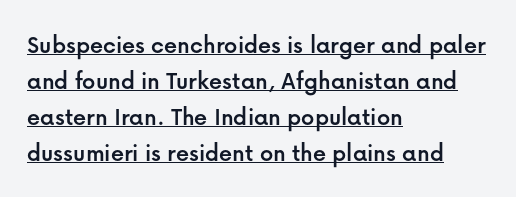
Q: Is the text italic (slanted)? A: No, it is upright.
Q: Is the text underlined? A: Yes.
Q: How is the paragraph aligned? A: Left-aligned.
Q: Is the spacing between letters normal or unusually wide? A: Normal.
Q: Is the spacing between lines tight, normal or loose? A: Normal.
